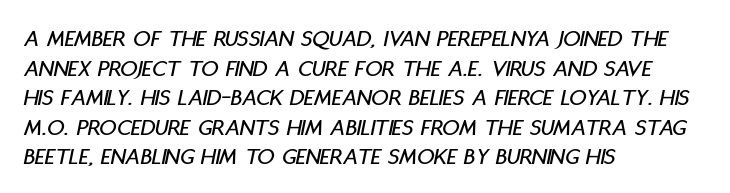
The image shows 24 px text type, italic (leaning right); set left-aligned, line spacing 1.23x, normal letter spacing, not underlined.
